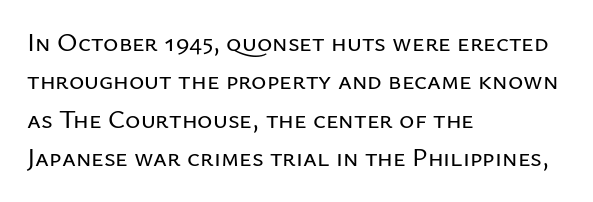
Q: Is the text italic (slanted)? A: No, it is upright.
Q: Is the text underlined? A: No.
Q: How is the paragraph aligned? A: Left-aligned.
Q: Is the spacing between letters normal or unusually wide? A: Normal.
Q: Is the spacing between lines tight, normal or loose? A: Normal.
